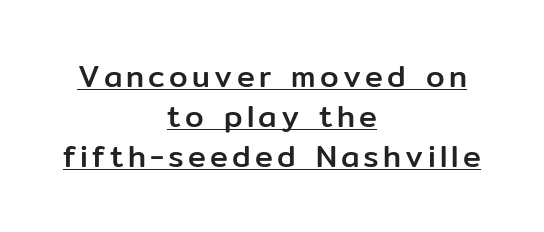
Spacing verdict: proportional, widths tailored to each character. The block of text has a typical density, with ordinary space between rows. Underlining? Definitely there. Quick note: not italic, upright.
